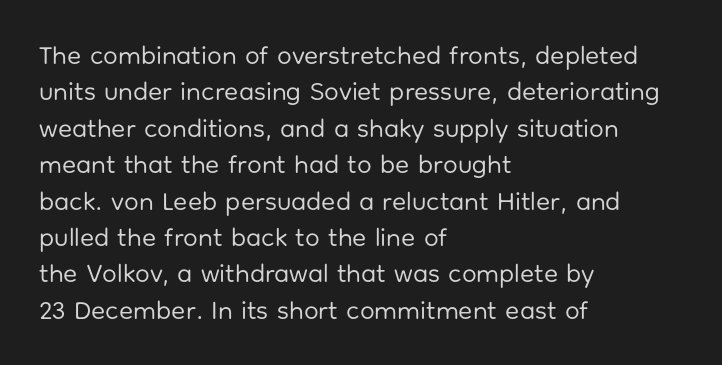
Short and long lines alike share a common starting point at left. The typeface has the unassuming heft of standard copy or less. Is the letter spacing exaggerated? No — it looks like the ordinary default. Has an underline been added? It has not. Posture: vertical.
